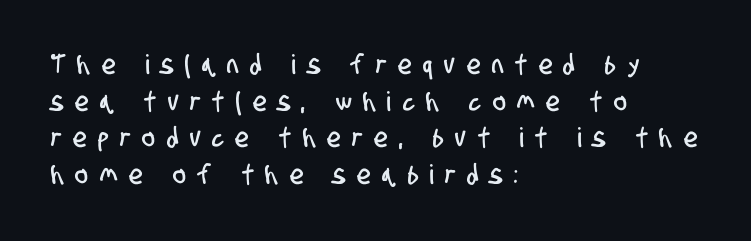
Q: Is the text underlined? A: No.
Q: How is the paragraph aligned? A: Left-aligned.
Q: Is the spacing between letters normal or unusually wide? A: Unusually wide.
Q: Is the spacing between lines tight, normal or loose? A: Normal.
